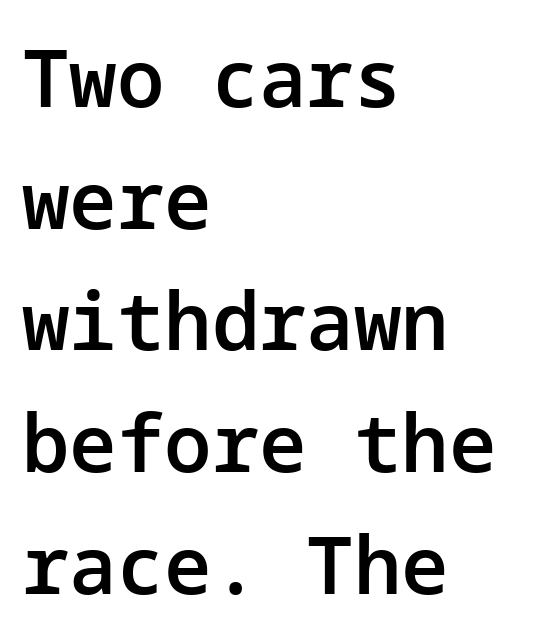
Q: Is the text bold? A: Semi-bold.
Q: Is the text italic (slanted)? A: No, it is upright.
Q: Is the typeface a serif or a sans-serif typeface? A: Sans-serif.
Q: Is the text underlined? A: No.
Q: How is the paragraph aligned? A: Left-aligned.
Q: Is the spacing between letters normal or unusually wide? A: Normal.
Q: Is the spacing between lines tight, normal or loose? A: Normal.
Q: Width (condensed, normal, or wide)? A: Normal.
Q: Stroke contrast? A: Low.
Q: x-height? A: Medium.
